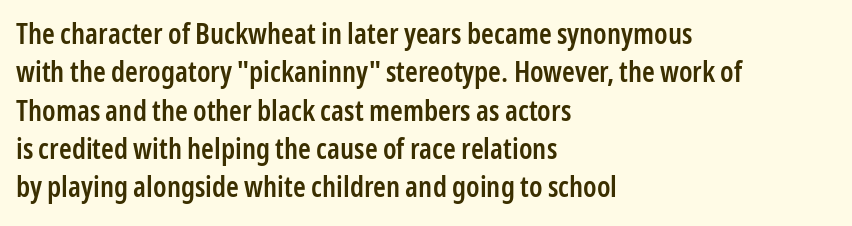
The image shows 29 px semibold, condensed sans-serif type, upright; set left-aligned, normal line spacing (1.32x), normal letter spacing, not underlined; low stroke contrast and a medium x-height.
